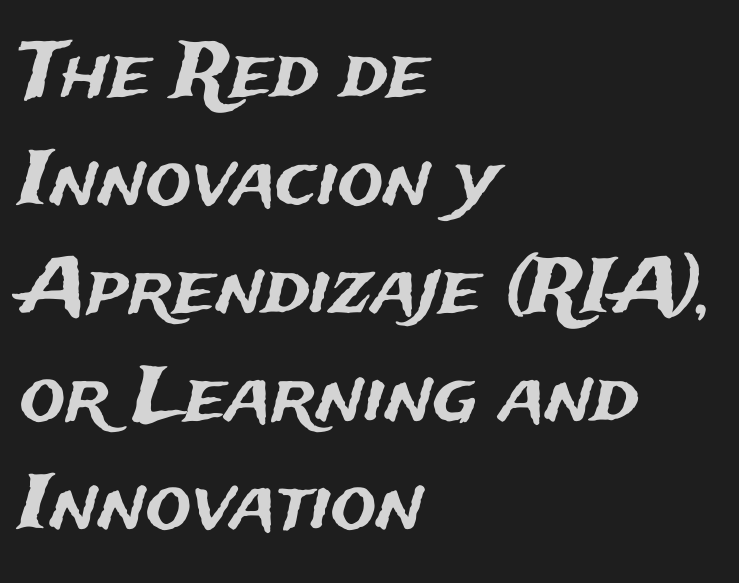
Character widths vary here, with narrow letters taking less room than wide ones. Only glyphs here, with clear space below each row. A typesetter would call this leading conventional body-copy spacing. Note: no serifs on the glyphs.
